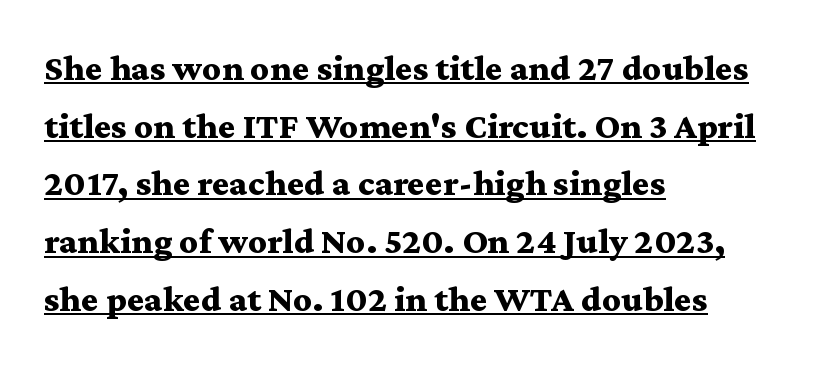
The image shows 37 px bold, wide serif type, upright; set left-aligned, normal line spacing (1.56x), normal letter spacing, underlined; medium stroke contrast and a medium x-height.
